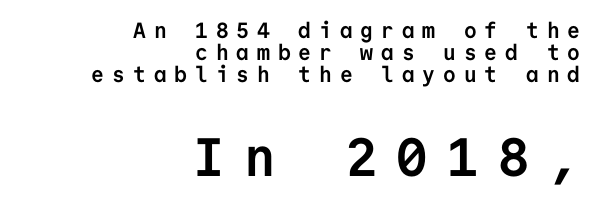
Baseline-to-baseline distance is barely more than the letter height. This sample has the even, mechanical cadence of fixed-width lettering. Short note: letters widely spaced. Block two is the big one; block one sits smaller above it.
